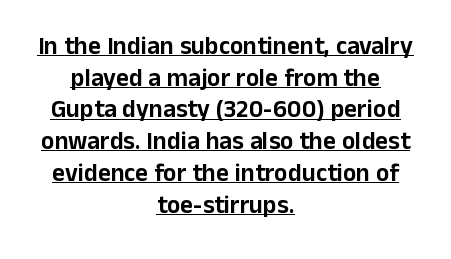
{"italic": "no", "underline": "yes", "align": "center", "line_spacing": "normal", "line_spacing_ratio": 1.27, "letter_spacing": "normal", "letter_spacing_em": 0.0, "glyph_px": 25}
